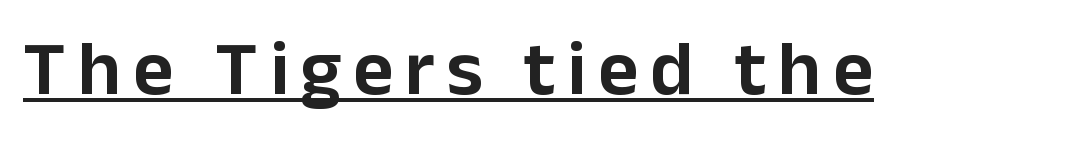
Q: Is the text italic (slanted)? A: No, it is upright.
Q: Is the typeface a serif or a sans-serif typeface? A: Sans-serif.
Q: Is the text underlined? A: Yes.
Q: Width (condensed, normal, or wide)? A: Normal.
Q: Stroke contrast? A: Low.
Q: x-height? A: Medium.
Q: Monospaced? A: No.
